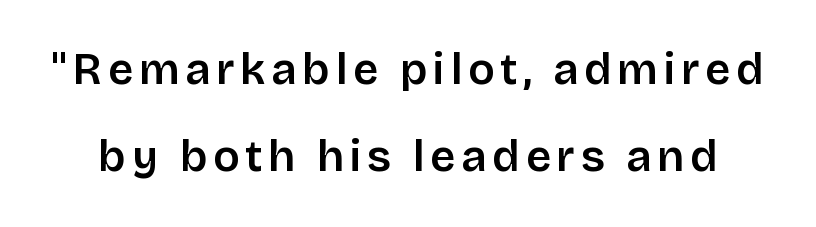
{"serif": "no", "italic": "no", "bold": "semi", "weight": "semibold", "width": "normal", "stroke_contrast": "low", "x_height": "large", "monospaced": "no", "underline": "no", "line_spacing": "loose", "line_spacing_ratio": 1.98, "glyph_px": 44}
